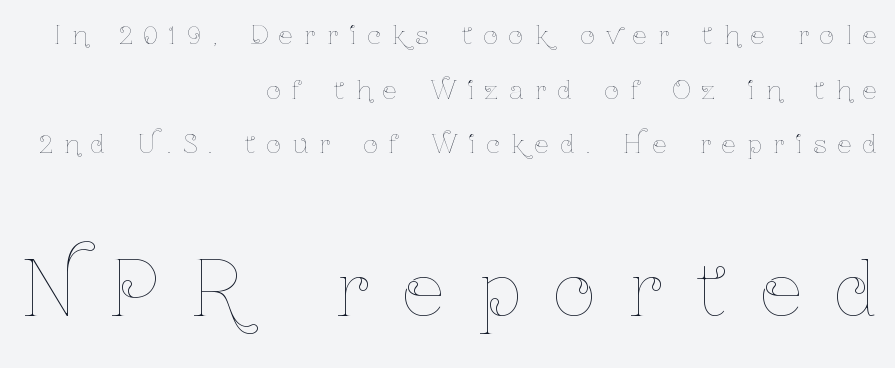
Q: Is the text bold? A: No.
Q: Is the text italic (slanted)? A: No, it is upright.
Q: Is the text underlined? A: No.
Q: How is the paragraph aligned? A: Right-aligned.
Q: Is the spacing between letters normal or unusually wide? A: Unusually wide.
Q: Is the spacing between lines tight, normal or loose? A: Loose.
Q: Which block of text is set in a larger size, the first (top) or the second (bottom)? A: The second (bottom) one.
Q: Width (condensed, normal, or wide)? A: Condensed.
Q: Stroke contrast? A: Low.
Q: x-height? A: Medium.
Q: Monospaced? A: No.
